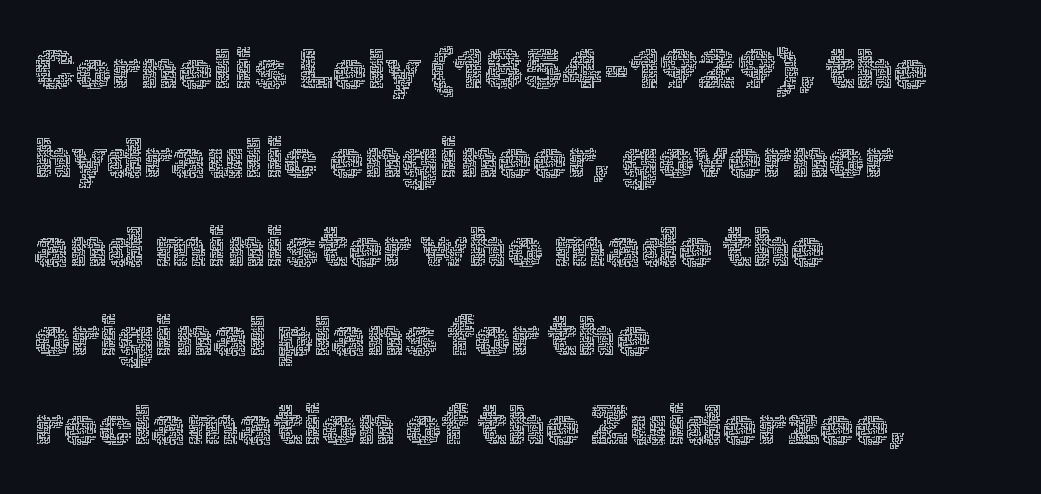
The image shows 56 px thin type, upright; set left-aligned, normal line spacing (1.59x), normal letter spacing, not underlined; a medium x-height.
